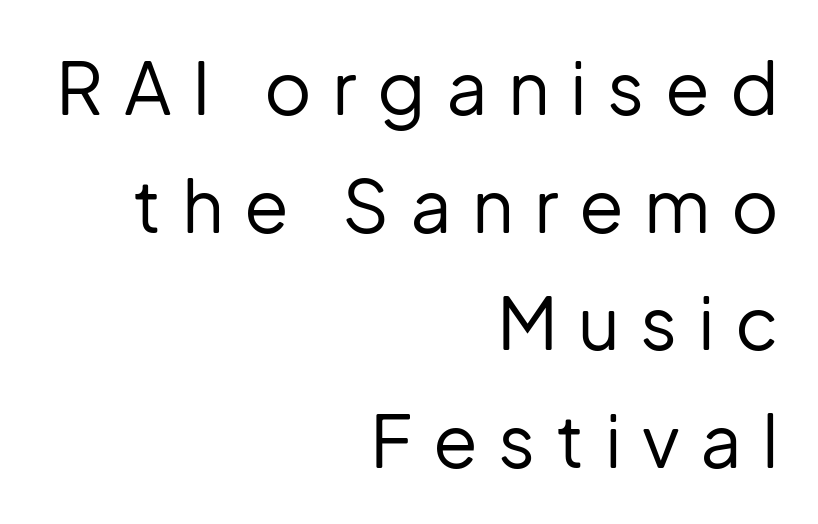
A student would call this right alignment; a typographer would say flush right, rag left. The axis of the letterforms is exactly vertical. These glyphs show unthickened strokes, regular width or finer. How are the letters spaced? Widely, with obvious added tracking. A typesetter would label this face a sans.
